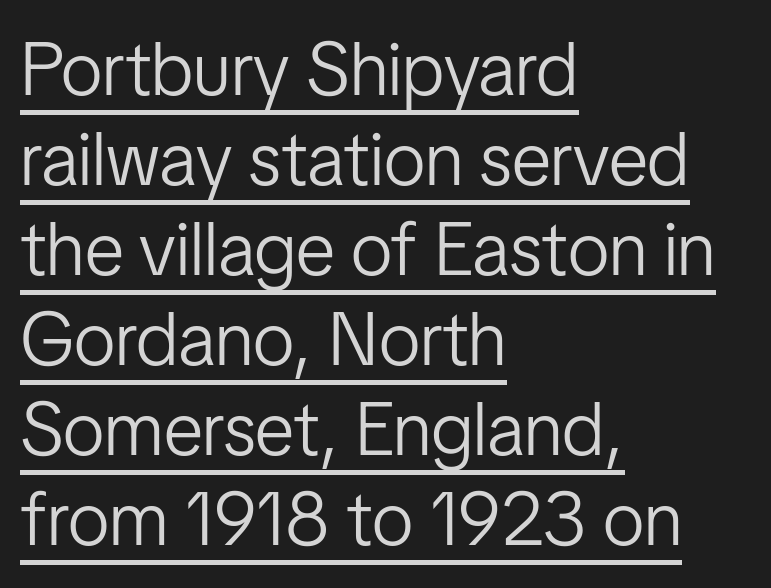
The image shows 75 px light, condensed sans-serif type, upright; set left-aligned, line spacing 1.2x, normal letter spacing, underlined; low stroke contrast and a medium x-height.
